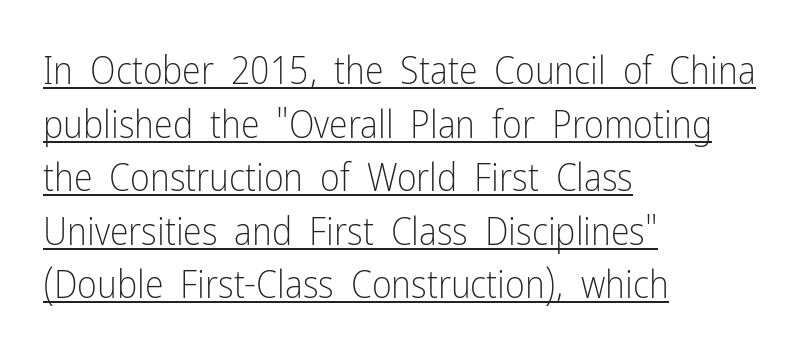
Q: Is the text bold? A: No.
Q: Is the text italic (slanted)? A: No, it is upright.
Q: Is the typeface a serif or a sans-serif typeface? A: Sans-serif.
Q: Is the text underlined? A: Yes.
Q: How is the paragraph aligned? A: Left-aligned.
Q: Is the spacing between letters normal or unusually wide? A: Normal.
Q: Is the spacing between lines tight, normal or loose? A: Normal.
Q: Width (condensed, normal, or wide)? A: Condensed.
Q: Stroke contrast? A: Low.
Q: x-height? A: Medium.
Q: Monospaced? A: No.
